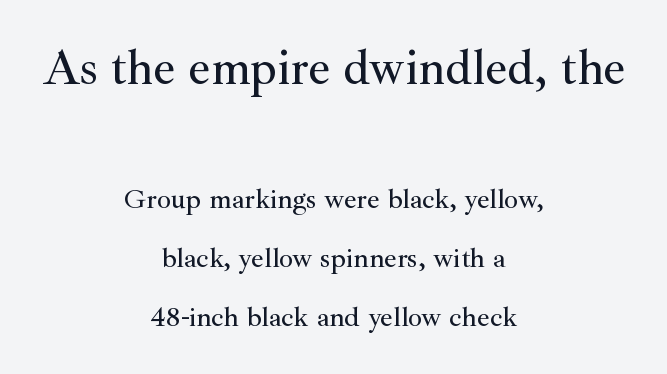
{"serif": "yes", "italic": "no", "width": "normal", "stroke_contrast": "medium", "x_height": "small", "monospaced": "no", "underline": "no", "align": "center", "line_spacing": "loose", "line_spacing_ratio": 2.11, "letter_spacing": "normal", "letter_spacing_em": 0.0, "larger_block": "first", "size_ratio": 1.75, "glyph_px": 49}
